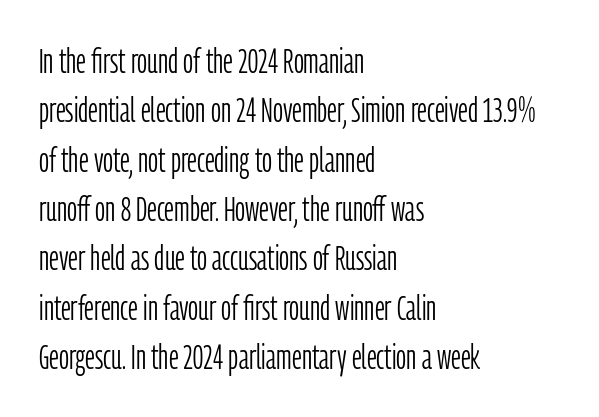
The compositor pushed each line to the left boundary. These lines are composed in type without serifs. Counters stay open thanks to moderate or lighter strokes. Looks like regular typesetting: each glyph gets only the width it needs.
